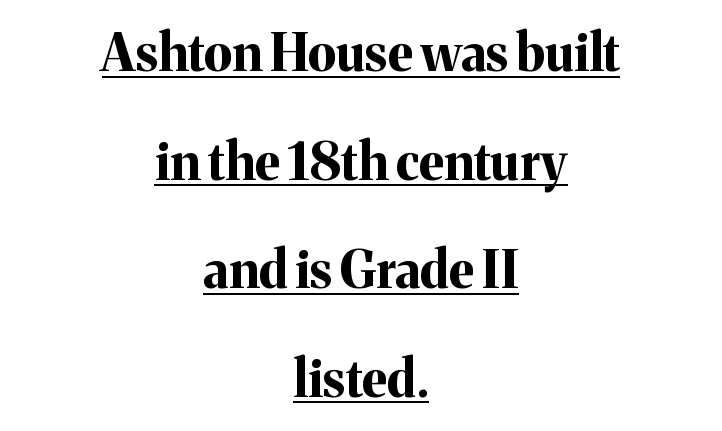
Q: Is the text bold? A: Yes.
Q: Is the text italic (slanted)? A: No, it is upright.
Q: Is the typeface a serif or a sans-serif typeface? A: Serif.
Q: Is the text underlined? A: Yes.
Q: How is the paragraph aligned? A: Centered.
Q: Is the spacing between letters normal or unusually wide? A: Normal.
Q: Is the spacing between lines tight, normal or loose? A: Loose.
Q: Width (condensed, normal, or wide)? A: Normal.
Q: Stroke contrast? A: Medium.
Q: x-height? A: Medium.
Q: Monospaced? A: No.
